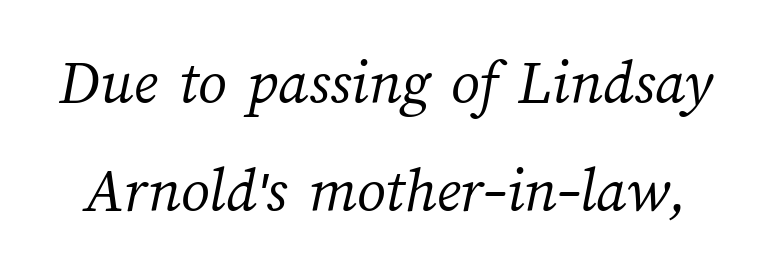
In terms of letterspacing, this is plain default setting. Spacing verdict: proportional, widths tailored to each character. Stems here are at most as thick as an everyday book face. The space between consecutive lines is moderate. Glance below the letters and you will spot only blank space.
